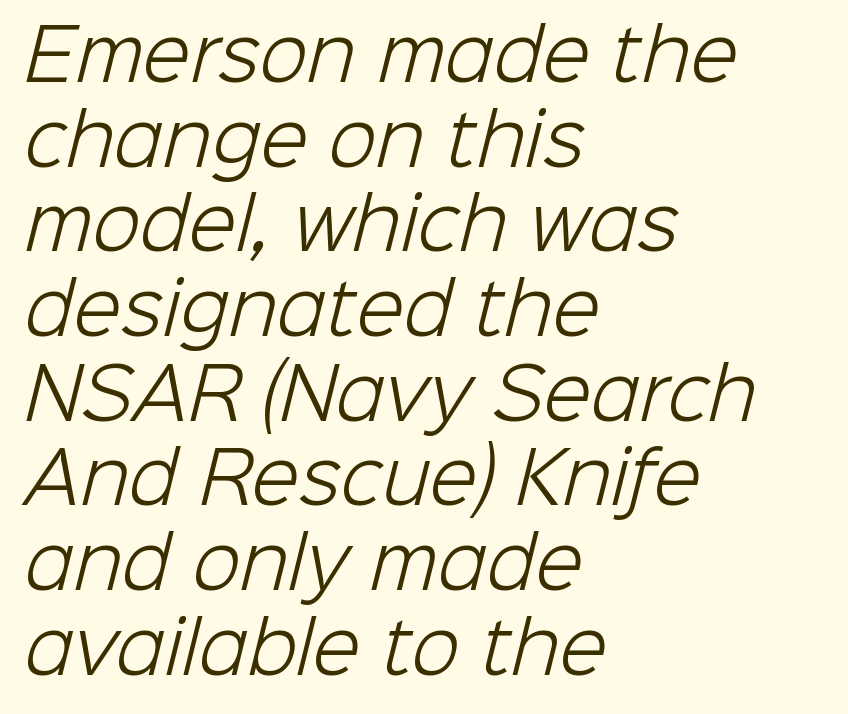
{"serif": "no", "bold": "no", "weight": "light", "width": "normal", "stroke_contrast": "low", "x_height": "medium", "monospaced": "no", "underline": "no", "align": "left", "line_spacing_ratio": 1.21, "letter_spacing": "normal", "letter_spacing_em": 0.0, "glyph_px": 70}
